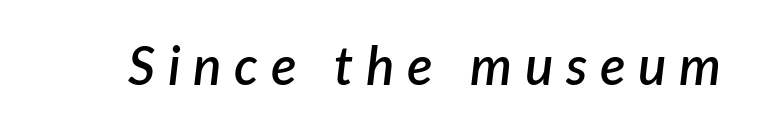
{"italic": "yes", "lean": "right", "slant_degrees": 7, "bold": "semi", "weight": "semibold", "width": "normal", "stroke_contrast": "low", "x_height": "medium", "monospaced": "no", "underline": "no", "letter_spacing": "wide", "letter_spacing_em": 0.24, "glyph_px": 53}
